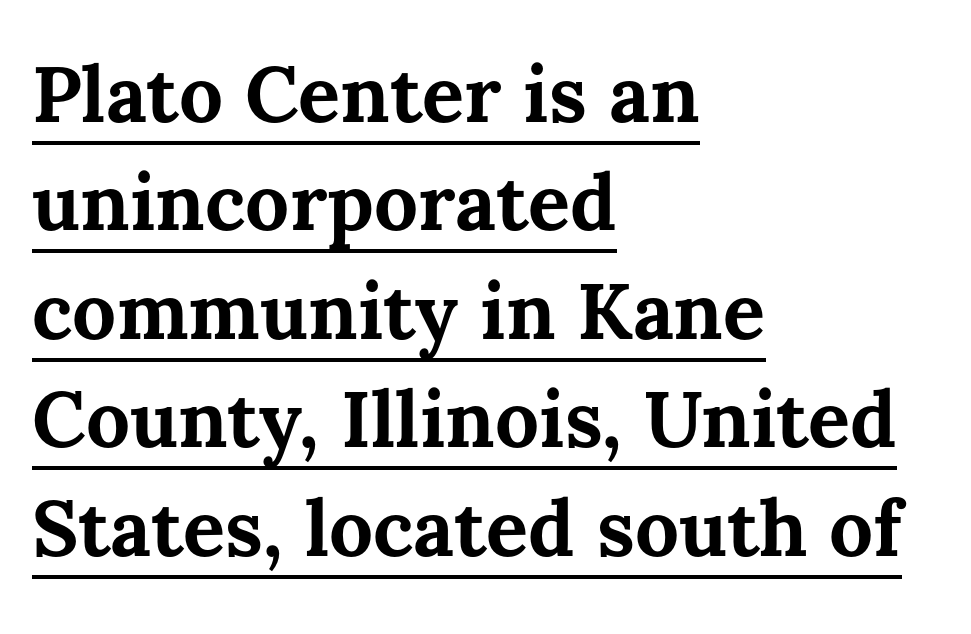
The image shows 78 px bold type, upright; set left-aligned, normal line spacing (1.39x), normal letter spacing, underlined; medium stroke contrast and a medium x-height.
